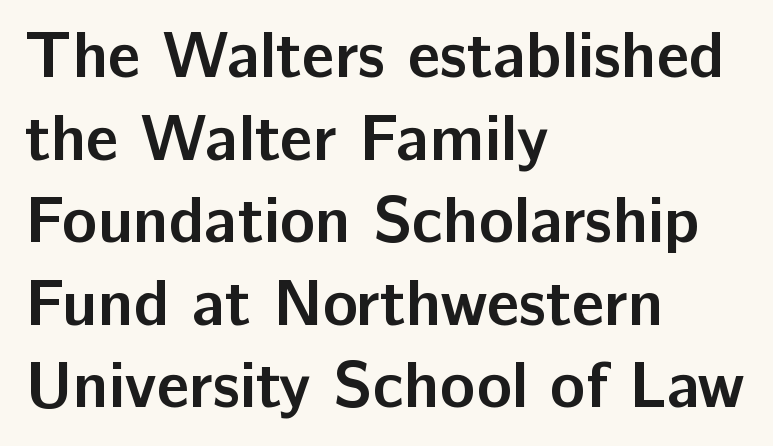
The image shows 65 px semibold sans-serif type, upright; set left-aligned, normal line spacing (1.27x), normal letter spacing, not underlined; low stroke contrast and a medium x-height.
